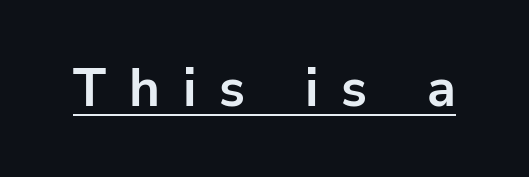
Q: Is the text bold? A: Yes.
Q: Is the text italic (slanted)? A: No, it is upright.
Q: Is the typeface a serif or a sans-serif typeface? A: Sans-serif.
Q: Is the text underlined? A: Yes.
Q: Is the spacing between letters normal or unusually wide? A: Unusually wide.
Q: Width (condensed, normal, or wide)? A: Normal.
Q: Stroke contrast? A: Low.
Q: x-height? A: Medium.
Q: Monospaced? A: No.
